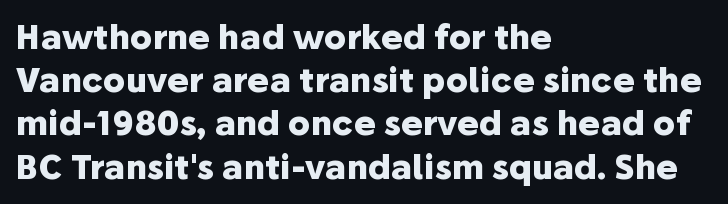
The image shows 33 px heavy sans-serif type, upright; set left-aligned, normal line spacing (1.31x), normal letter spacing, not underlined; low stroke contrast and a medium x-height.
